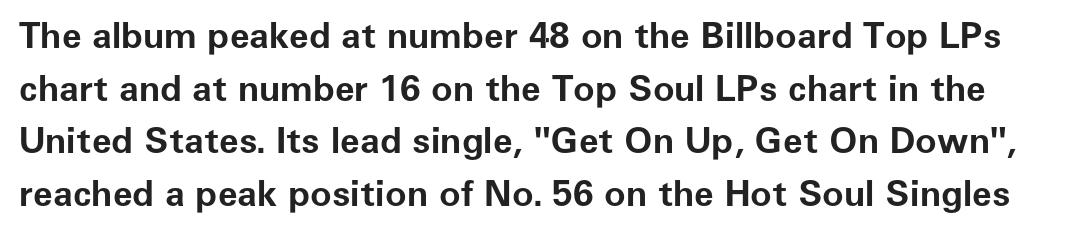
The image shows 36 px bold sans-serif type, upright; set normal line spacing (1.46x), normal letter spacing, not underlined; low stroke contrast and a medium x-height.
